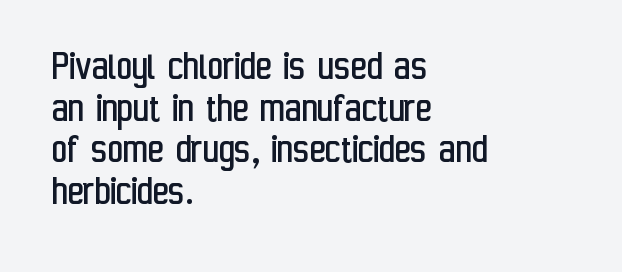
{"serif": "no", "italic": "no", "bold": "no", "weight": "regular", "width": "condensed", "stroke_contrast": "low", "x_height": "medium", "monospaced": "no", "underline": "no", "align": "left", "line_spacing": "tight", "line_spacing_ratio": 0.97, "letter_spacing": "normal", "letter_spacing_em": 0.0, "glyph_px": 43}
